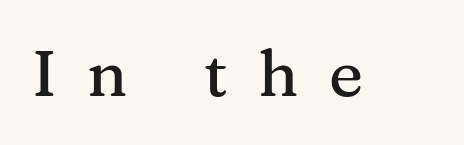
The image shows 65 px serif type, upright; set unusually wide letter spacing (+0.47 em), not underlined; medium stroke contrast and a medium x-height.
